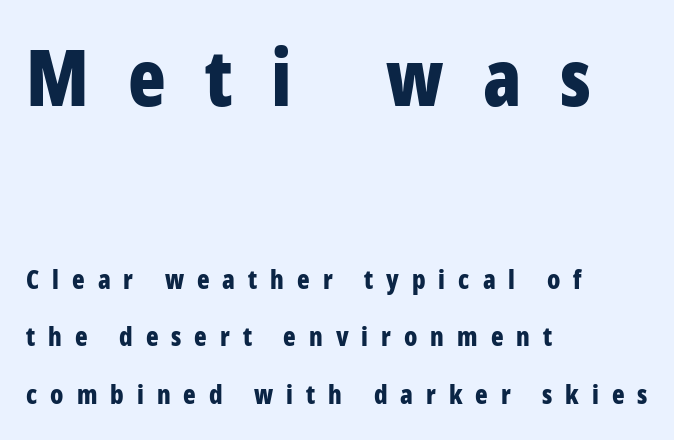
Q: Is the text bold? A: Yes.
Q: Is the text italic (slanted)? A: No, it is upright.
Q: Is the typeface a serif or a sans-serif typeface? A: Sans-serif.
Q: Is the text underlined? A: No.
Q: How is the paragraph aligned? A: Left-aligned.
Q: Is the spacing between letters normal or unusually wide? A: Unusually wide.
Q: Is the spacing between lines tight, normal or loose? A: Loose.
Q: Which block of text is set in a larger size, the first (top) or the second (bottom)? A: The first (top) one.
Q: Width (condensed, normal, or wide)? A: Condensed.
Q: Stroke contrast? A: Low.
Q: x-height? A: Large.
Q: Monospaced? A: No.
